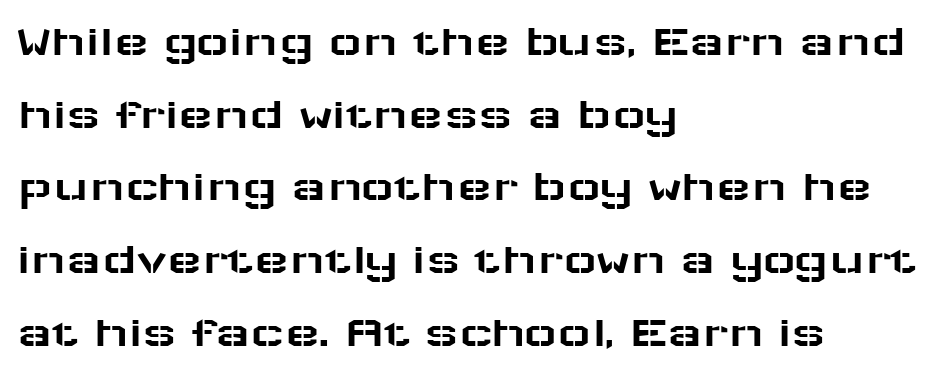
Note the varied advance widths — an 'i' is clearly narrower than an 'm'. Is the letter spacing exaggerated? No — it looks like the ordinary default. Evenly set lines give the paragraph a standard silhouette. Is there any slant? The stems are plumb.
